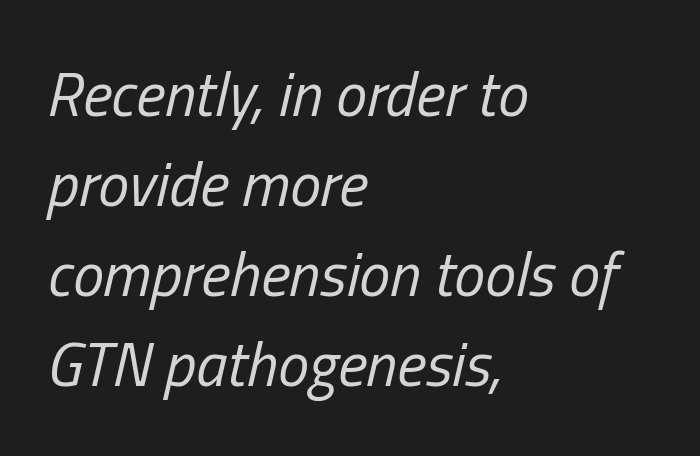
Q: Is the text bold? A: No.
Q: Is the text italic (slanted)? A: Yes, it leans right by about 13 degrees.
Q: Is the text underlined? A: No.
Q: How is the paragraph aligned? A: Left-aligned.
Q: Is the spacing between letters normal or unusually wide? A: Normal.
Q: Is the spacing between lines tight, normal or loose? A: Normal.
Q: Width (condensed, normal, or wide)? A: Condensed.
Q: Stroke contrast? A: Low.
Q: x-height? A: Medium.
Q: Monospaced? A: No.
